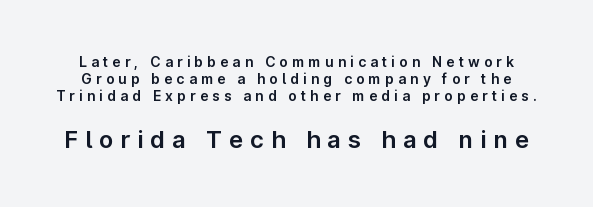
Q: Is the text italic (slanted)? A: No, it is upright.
Q: Is the text underlined? A: No.
Q: Is the spacing between letters normal or unusually wide? A: Unusually wide.
Q: Which block of text is set in a larger size, the first (top) or the second (bottom)? A: The second (bottom) one.
